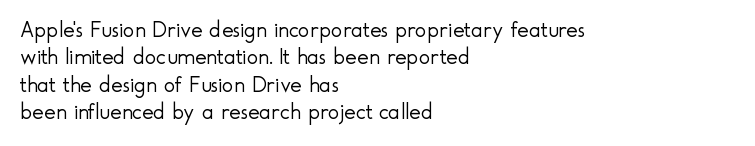
The image shows 22 px text type, upright; set left-aligned, normal line spacing (1.25x), normal letter spacing, not underlined.
